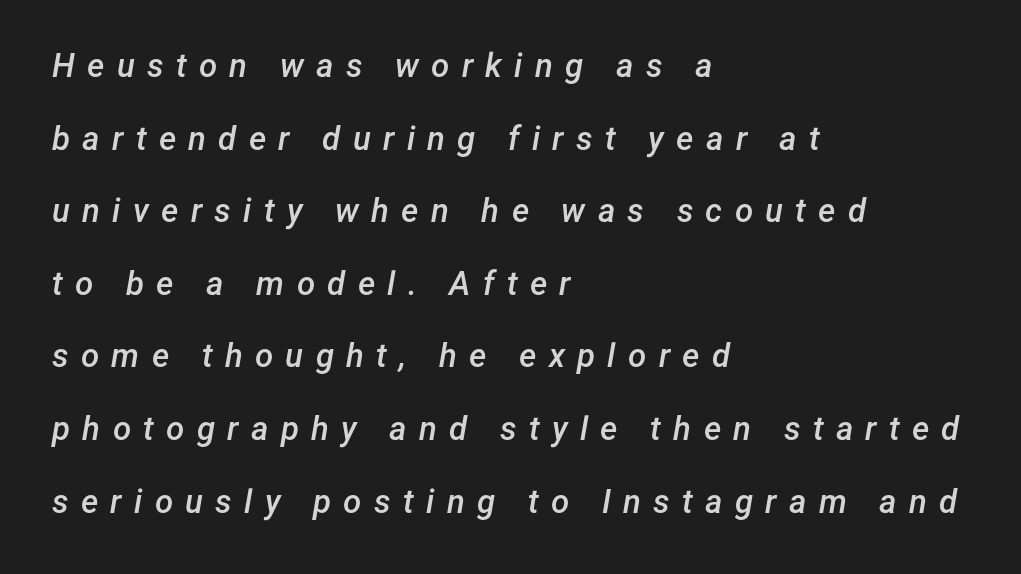
The image shows 33 px semibold type, italic (leaning right); set left-aligned, loose line spacing (2.2x), unusually wide letter spacing (+0.37 em), not underlined; low stroke contrast and a medium x-height.
